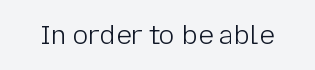
The image shows 26 px text type, upright; set normal letter spacing, not underlined.
